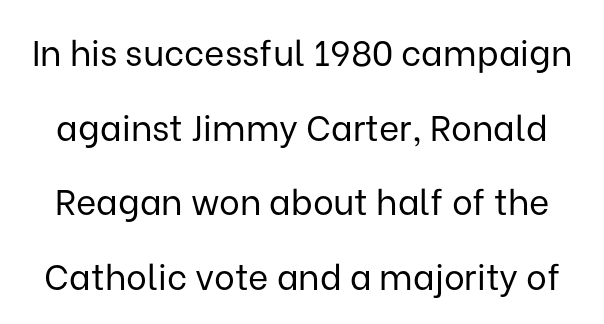
Q: Is the text bold? A: No.
Q: Is the text italic (slanted)? A: No, it is upright.
Q: Is the typeface a serif or a sans-serif typeface? A: Sans-serif.
Q: Is the text underlined? A: No.
Q: Is the spacing between letters normal or unusually wide? A: Normal.
Q: Is the spacing between lines tight, normal or loose? A: Loose.
Q: Width (condensed, normal, or wide)? A: Normal.
Q: Stroke contrast? A: Low.
Q: x-height? A: Medium.
Q: Monospaced? A: No.
